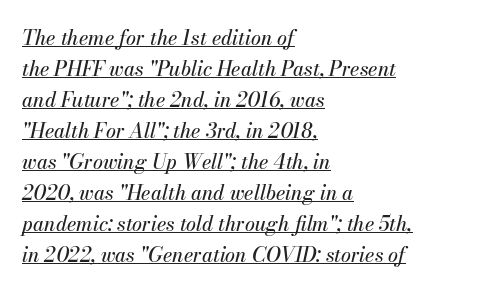
Q: Is the text italic (slanted)? A: Yes, it leans right by about 13 degrees.
Q: Is the text underlined? A: Yes.
Q: How is the paragraph aligned? A: Left-aligned.
Q: Is the spacing between letters normal or unusually wide? A: Normal.
Q: Is the spacing between lines tight, normal or loose? A: Normal.
